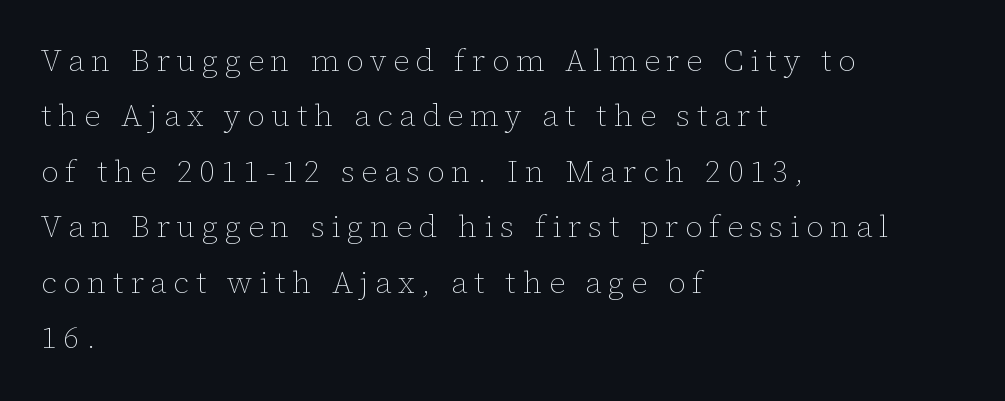
Q: Is the text bold? A: No.
Q: Is the text italic (slanted)? A: No, it is upright.
Q: Is the text underlined? A: No.
Q: How is the paragraph aligned? A: Left-aligned.
Q: Is the spacing between letters normal or unusually wide? A: Unusually wide.
Q: Width (condensed, normal, or wide)? A: Normal.
Q: Stroke contrast? A: Low.
Q: x-height? A: Medium.
Q: Monospaced? A: No.
